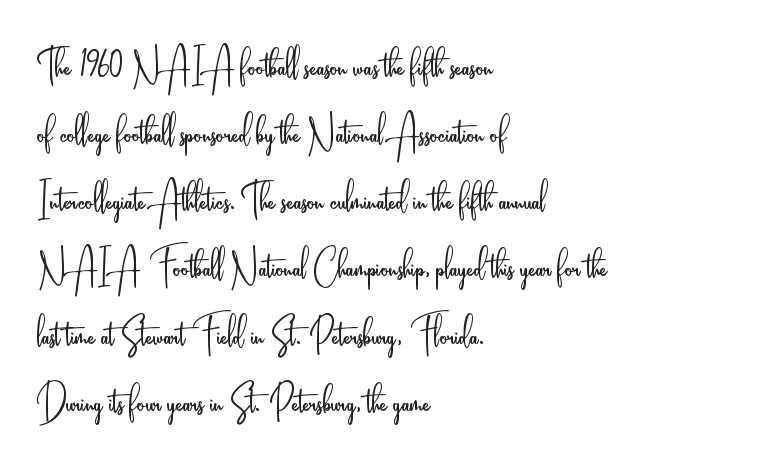
{"serif": "no", "bold": "no", "weight": "light", "width": "condensed", "stroke_contrast": "low", "x_height": "small", "monospaced": "no", "underline": "no", "align": "left", "line_spacing": "normal", "line_spacing_ratio": 1.37, "letter_spacing": "normal", "letter_spacing_em": 0.0, "glyph_px": 49}
